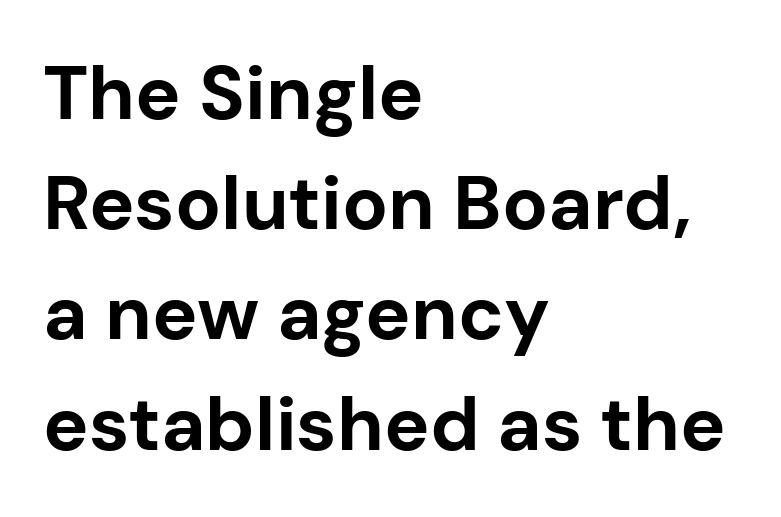
{"serif": "no", "italic": "no", "bold": "yes", "weight": "bold", "width": "normal", "stroke_contrast": "low", "x_height": "medium", "monospaced": "no", "underline": "no", "align": "left", "line_spacing": "normal", "line_spacing_ratio": 1.45, "letter_spacing": "normal", "letter_spacing_em": 0.0, "glyph_px": 76}
